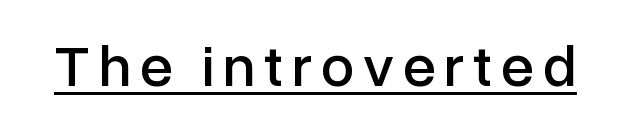
{"serif": "no", "italic": "no", "width": "normal", "stroke_contrast": "low", "x_height": "medium", "monospaced": "no", "underline": "yes", "glyph_px": 59}
